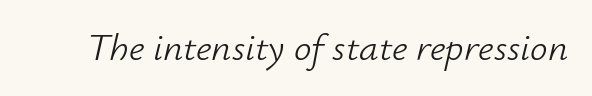
A typesetter would call this proportional, since set widths differ per character. A typesetter would call this zero additional tracking. The font sits on the lighter half of the weight spectrum, regular included. Style check: oblique.
